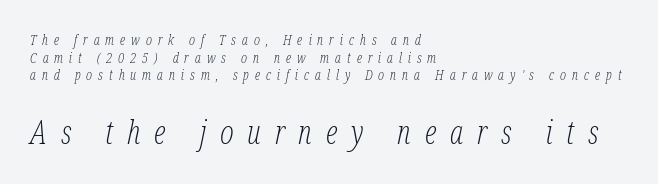
Which of the two is more prominent by size? The second, at the bottom. Leftover space on each line is placed entirely after the last word. Old-style or modern, the face here clearly has serifs. Weight class: somewhere from thin through regular. Is this a fixed-width face? No — the glyphs have proportional, varying widths.
